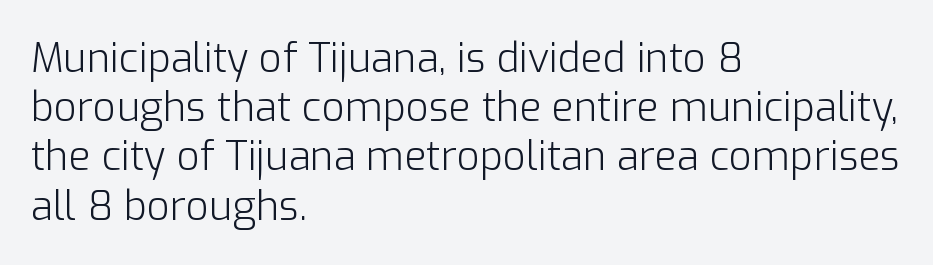
Q: Is the text bold? A: No.
Q: Is the text italic (slanted)? A: No, it is upright.
Q: Is the typeface a serif or a sans-serif typeface? A: Sans-serif.
Q: Is the text underlined? A: No.
Q: How is the paragraph aligned? A: Left-aligned.
Q: Is the spacing between letters normal or unusually wide? A: Normal.
Q: Width (condensed, normal, or wide)? A: Normal.
Q: Stroke contrast? A: Low.
Q: x-height? A: Medium.
Q: Monospaced? A: No.
